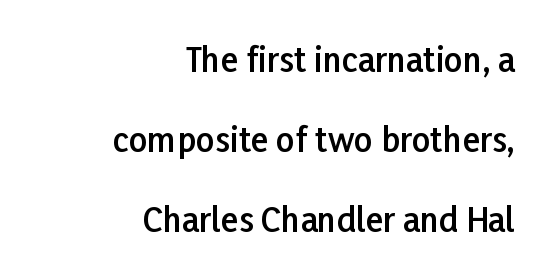
No extra tracking has been applied to these lines. The leading is generous, giving the passage an open texture. Stroke terminals: plain, sans-serif. Here the designer chose a conventional face with non-uniform glyph widths. The passage shown is semibold, sitting just below true bold.
